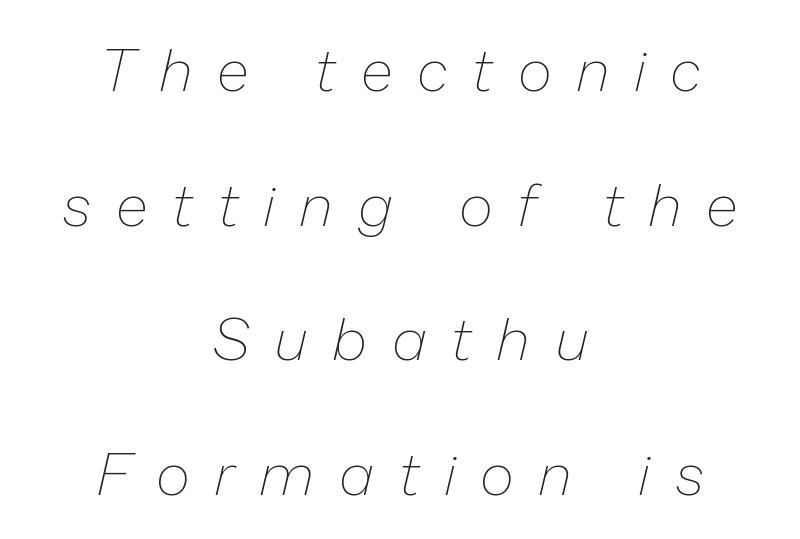
{"italic": "yes", "lean": "right", "slant_degrees": 13, "bold": "no", "weight": "thin", "width": "normal", "stroke_contrast": "low", "x_height": "medium", "monospaced": "no", "underline": "no", "align": "center", "line_spacing": "loose", "line_spacing_ratio": 2.28, "letter_spacing": "wide", "letter_spacing_em": 0.45, "glyph_px": 59}
